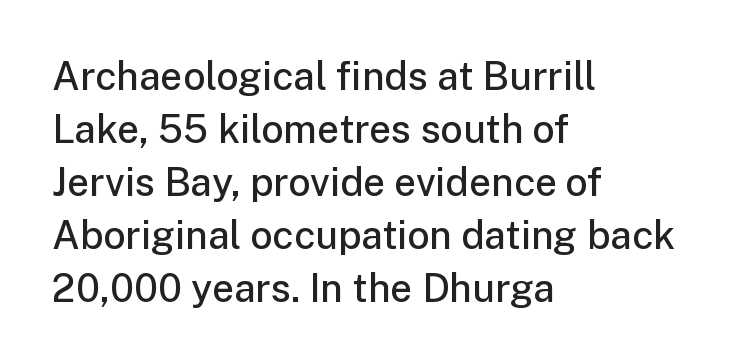
Q: Is the text bold? A: Semi-bold.
Q: Is the text italic (slanted)? A: No, it is upright.
Q: Is the typeface a serif or a sans-serif typeface? A: Sans-serif.
Q: Is the text underlined? A: No.
Q: How is the paragraph aligned? A: Left-aligned.
Q: Is the spacing between letters normal or unusually wide? A: Normal.
Q: Is the spacing between lines tight, normal or loose? A: Normal.
Q: Width (condensed, normal, or wide)? A: Normal.
Q: Stroke contrast? A: Low.
Q: x-height? A: Medium.
Q: Monospaced? A: No.
